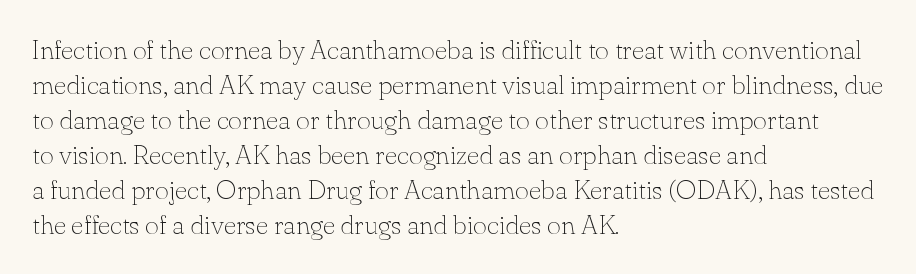
The image shows 27 px text type, upright; set left-aligned, normal line spacing (1.3x), normal letter spacing, not underlined.
